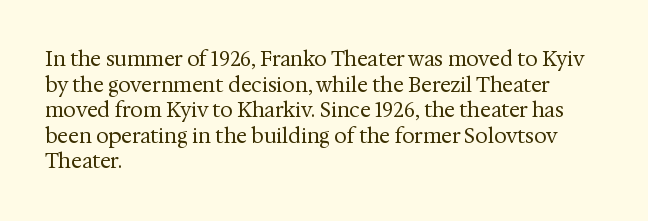
The weight would be labelled regular, book, light, or lighter still. Tall strokes in this sample are plumb rather than angled. These lines stack with their left ends in a neat column. Unmarked baselines from the first word to the last. Regular leading. A typesetter would call this zero additional tracking.
